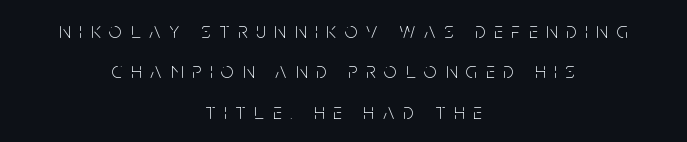
The image shows 22 px text type, upright; set centered, line spacing 1.83x, unusually wide letter spacing (+0.4 em), not underlined.
